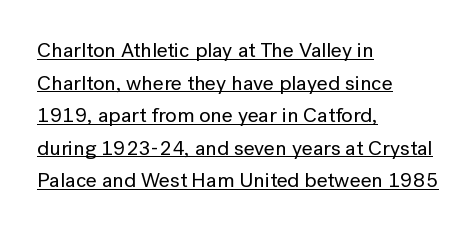
Is there much room between lines? A standard amount, neither cramped nor airy. The lines in this sample share a left origin and differ only in where they stop. The glyphs are accompanied by a horizontal stroke just below them. The rendering keeps characters at their native spacing. Nope, not italic — everything's standing straight.
